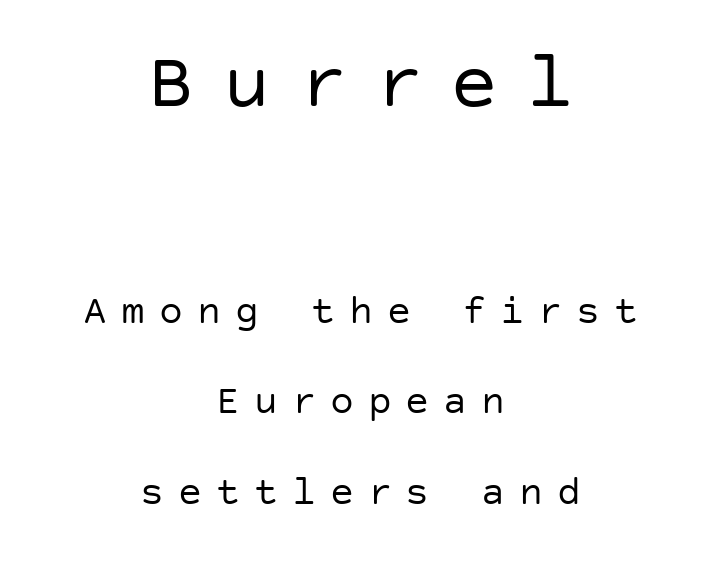
{"serif": "no", "italic": "no", "bold": "no", "weight": "regular", "width": "normal", "stroke_contrast": "low", "x_height": "large", "underline": "no", "align": "center", "line_spacing": "loose", "line_spacing_ratio": 2.26, "letter_spacing": "wide", "letter_spacing_em": 0.35, "larger_block": "first", "size_ratio": 2.0, "glyph_px": 80}
